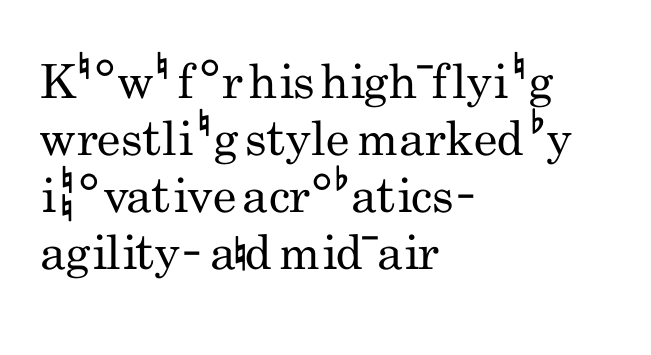
The image shows 47 px regular-weight, condensed sans-serif type, upright; set left-aligned, line spacing 1.21x, normal letter spacing, not underlined; low stroke contrast and a small x-height.
